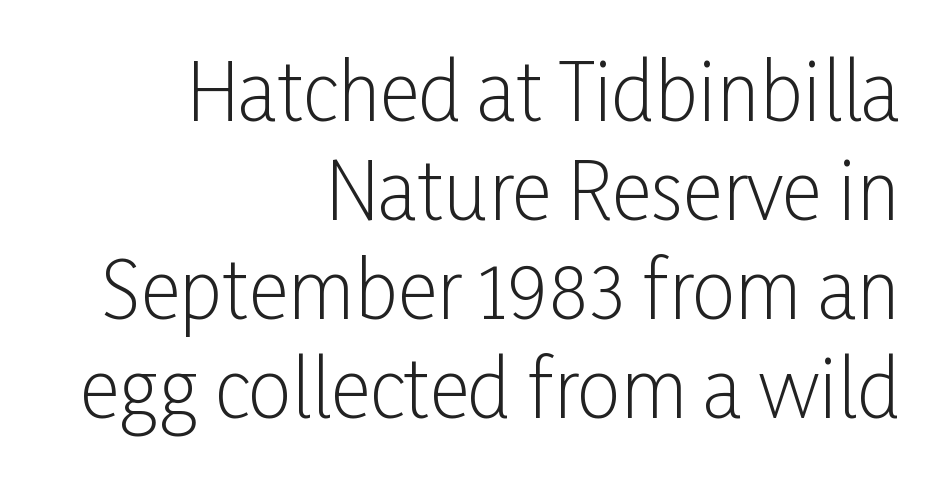
Q: Is the text bold? A: No.
Q: Is the text italic (slanted)? A: No, it is upright.
Q: Is the typeface a serif or a sans-serif typeface? A: Sans-serif.
Q: Is the text underlined? A: No.
Q: How is the paragraph aligned? A: Right-aligned.
Q: Is the spacing between letters normal or unusually wide? A: Normal.
Q: Is the spacing between lines tight, normal or loose? A: Normal.
Q: Width (condensed, normal, or wide)? A: Condensed.
Q: Stroke contrast? A: Low.
Q: x-height? A: Medium.
Q: Monospaced? A: No.
